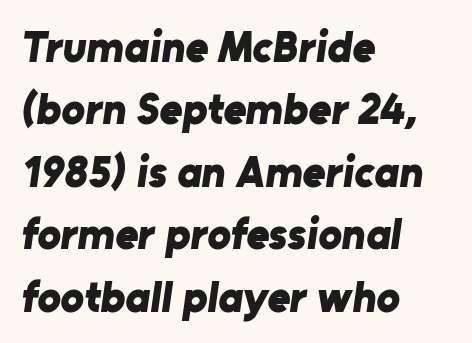
Q: Is the text bold? A: Yes.
Q: Is the typeface a serif or a sans-serif typeface? A: Sans-serif.
Q: Is the text underlined? A: No.
Q: How is the paragraph aligned? A: Left-aligned.
Q: Is the spacing between letters normal or unusually wide? A: Normal.
Q: Is the spacing between lines tight, normal or loose? A: Normal.
Q: Width (condensed, normal, or wide)? A: Normal.
Q: Stroke contrast? A: Low.
Q: x-height? A: Medium.
Q: Monospaced? A: No.
